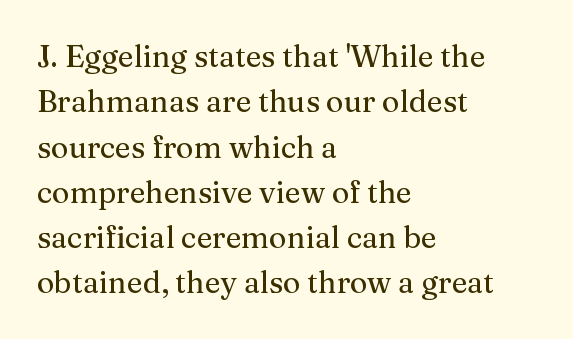
The image shows 30 px serif type, upright; set left-aligned, normal line spacing (1.51x), normal letter spacing, not underlined; medium stroke contrast and a medium x-height.
